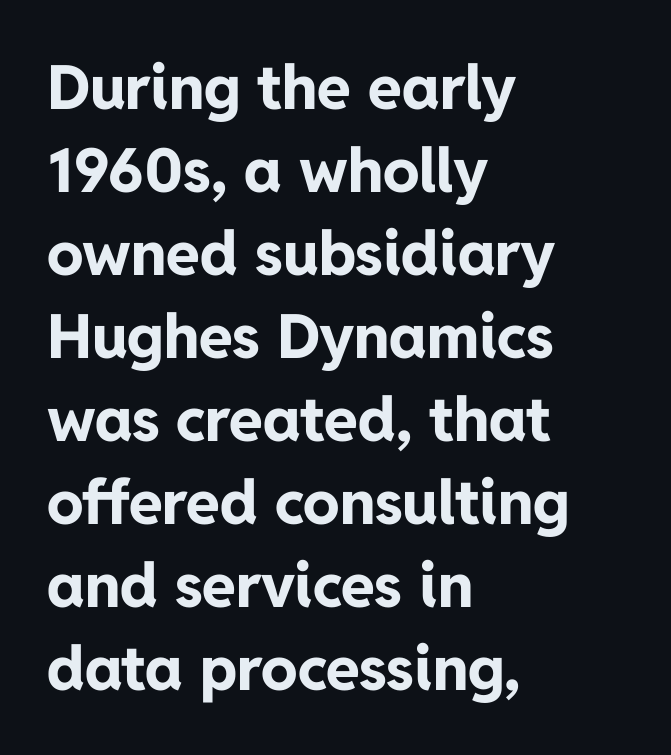
The image shows 61 px bold sans-serif type, upright; set left-aligned, normal line spacing (1.36x), normal letter spacing, not underlined; low stroke contrast and a medium x-height.
